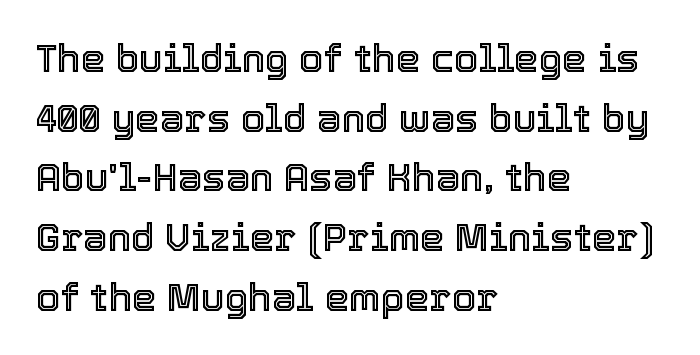
The zone under the glyphs is completely vacant. Designer's note — italics off, roman on. A typesetter would call this leading conventional body-copy spacing. The rendering anchors every line to the left-hand side.
